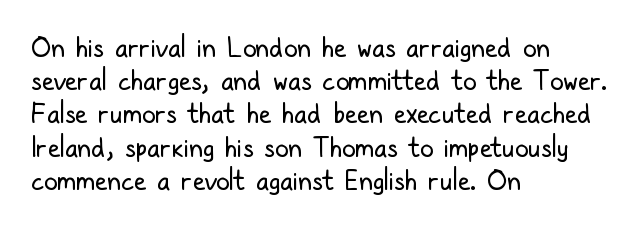
{"italic": "no", "bold": "no", "underline": "no", "align": "left", "line_spacing_ratio": 1.23, "letter_spacing": "normal", "letter_spacing_em": 0.0, "glyph_px": 27}
